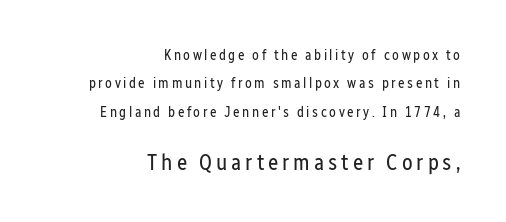
{"italic": "no", "bold": "no", "underline": "no", "align": "right", "line_spacing": "loose", "line_spacing_ratio": 2.03, "larger_block": "second", "size_ratio": 1.57, "glyph_px": 22}
